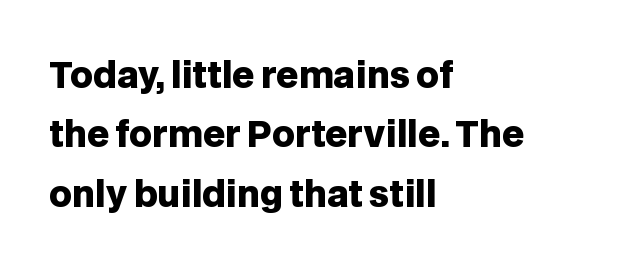
The image shows 35 px heavy sans-serif type, upright; set left-aligned, normal line spacing (1.7x), normal letter spacing, not underlined; low stroke contrast and a large x-height.
